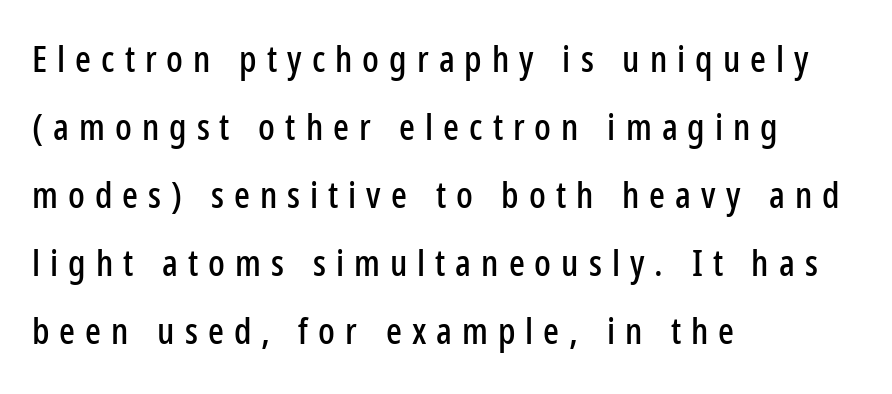
{"serif": "no", "italic": "no", "width": "condensed", "stroke_contrast": "low", "x_height": "medium", "monospaced": "no", "underline": "no", "align": "left", "line_spacing_ratio": 1.84, "letter_spacing": "wide", "letter_spacing_em": 0.27, "glyph_px": 37}
